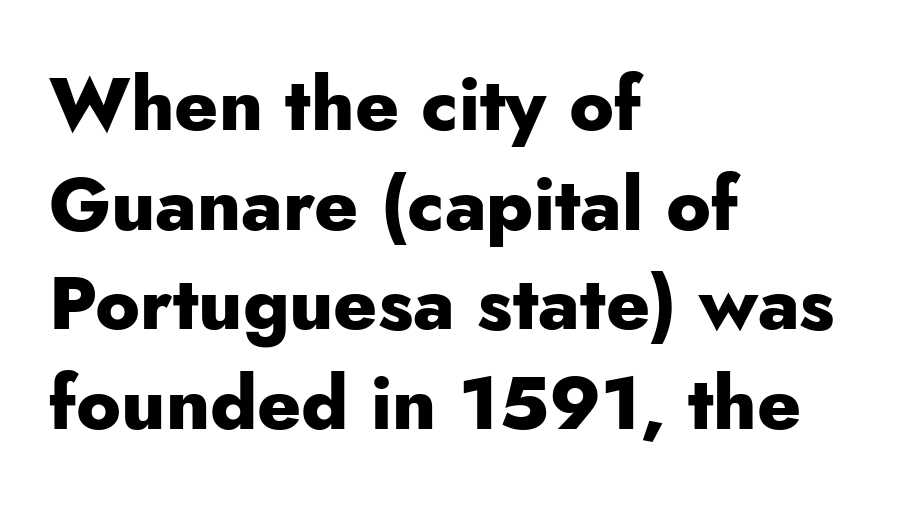
{"serif": "no", "italic": "no", "bold": "yes", "weight": "heavy", "width": "normal", "stroke_contrast": "low", "x_height": "small", "monospaced": "no", "underline": "no", "align": "left", "line_spacing": "normal", "line_spacing_ratio": 1.33, "letter_spacing": "normal", "letter_spacing_em": 0.0, "glyph_px": 75}
